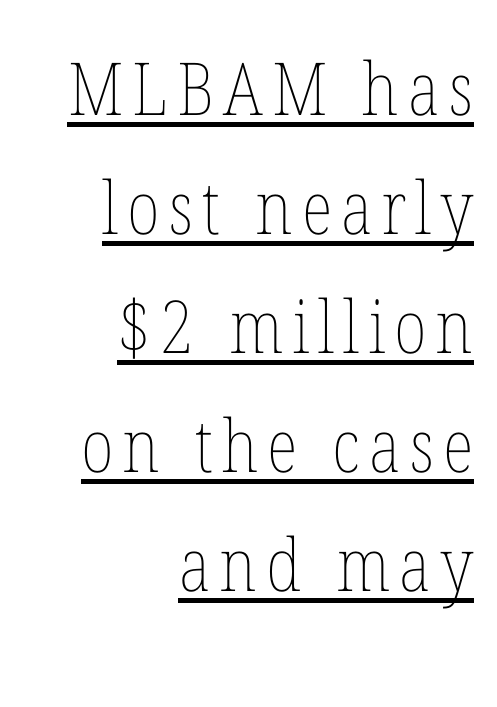
{"italic": "no", "bold": "no", "weight": "thin", "width": "condensed", "stroke_contrast": "low", "x_height": "medium", "monospaced": "no", "underline": "yes", "align": "right", "line_spacing": "normal", "line_spacing_ratio": 1.63, "glyph_px": 73}
